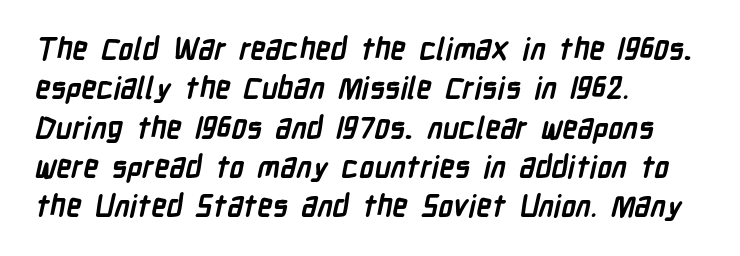
Q: Is the text bold? A: Yes.
Q: Is the typeface a serif or a sans-serif typeface? A: Sans-serif.
Q: Is the text underlined? A: No.
Q: How is the paragraph aligned? A: Left-aligned.
Q: Is the spacing between letters normal or unusually wide? A: Normal.
Q: Is the spacing between lines tight, normal or loose? A: Normal.
Q: Width (condensed, normal, or wide)? A: Condensed.
Q: Stroke contrast? A: Low.
Q: x-height? A: Medium.
Q: Monospaced? A: No.
